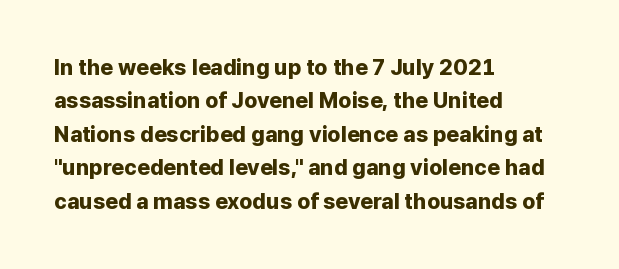
The image shows 22 px bold type, upright; set left-aligned, normal line spacing (1.52x), normal letter spacing, not underlined.
